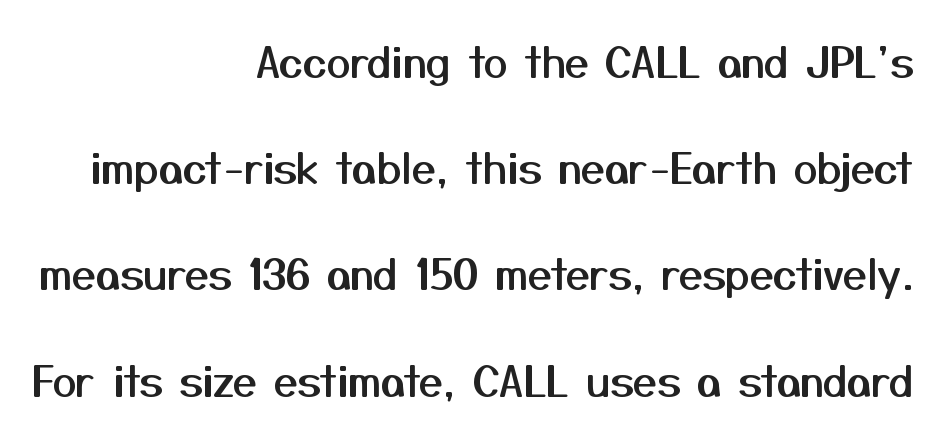
{"serif": "no", "italic": "no", "width": "normal", "stroke_contrast": "medium", "x_height": "medium", "monospaced": "no", "underline": "no", "align": "right", "line_spacing": "loose", "line_spacing_ratio": 2.47, "letter_spacing": "normal", "letter_spacing_em": 0.0, "glyph_px": 43}
